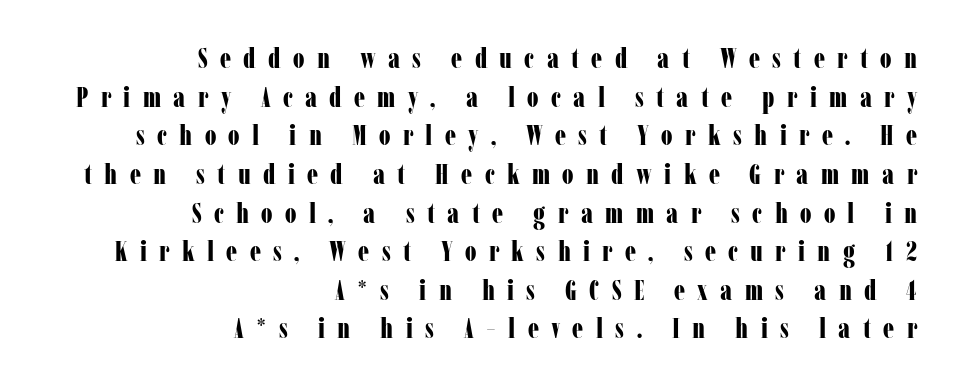
Is there much room between lines? A standard amount, neither cramped nor airy. How heavy is the stroke? Heavy — this is a bold. The characters display serif detailing at their extremities. A clean baseline with only descenders dipping below it. The rendering uses natural spacing where letterforms have individual widths.
